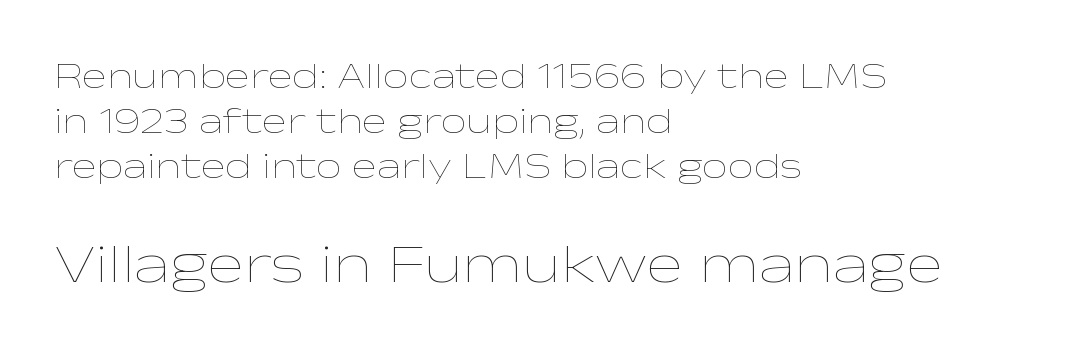
{"italic": "no", "bold": "no", "weight": "thin", "width": "wide", "stroke_contrast": "low", "x_height": "medium", "monospaced": "no", "underline": "no", "align": "left", "line_spacing_ratio": 1.21, "letter_spacing": "normal", "letter_spacing_em": 0.0, "larger_block": "second", "size_ratio": 1.49, "glyph_px": 55}
